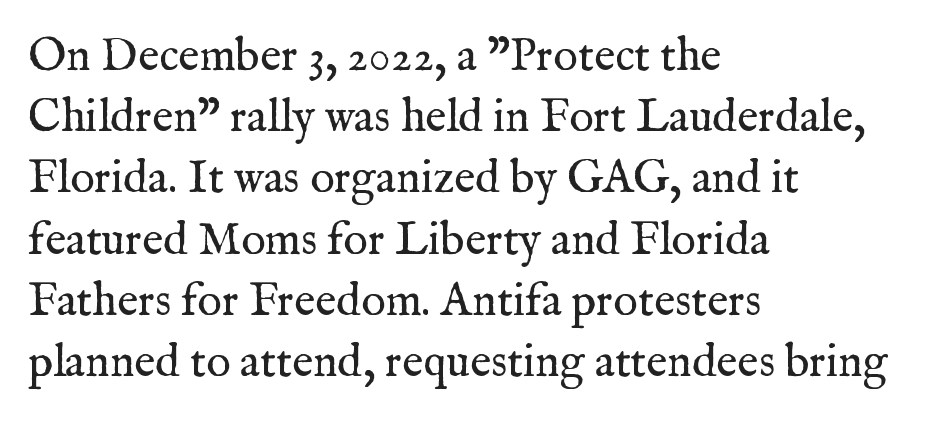
The image shows 46 px regular-weight serif type, upright; set left-aligned, normal line spacing (1.33x), normal letter spacing, not underlined; medium stroke contrast and a medium x-height.
